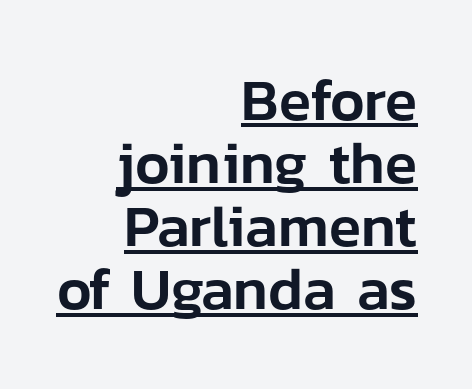
Characters remain perfectly vertical along every line. Here the glyphs are tracked normally, forming tight word shapes. You could not count columns in this text — the font is proportionally spaced. Quick note: interline space is minimal. Reading down the block, your eye finds every line finishing at a fixed right position. The type family on display is of the sans-serif kind.
